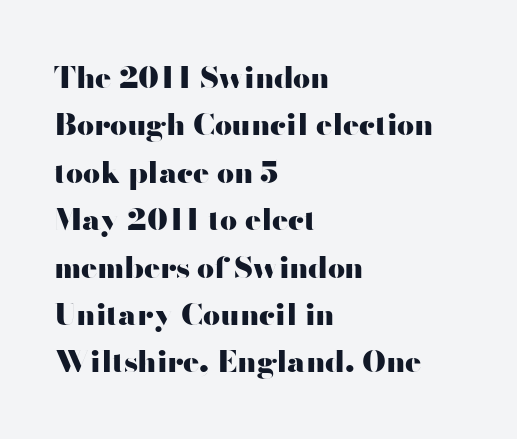
{"italic": "no", "bold": "yes", "weight": "heavy", "width": "wide", "stroke_contrast": "high", "x_height": "small", "monospaced": "no", "underline": "no", "align": "left", "line_spacing": "normal", "line_spacing_ratio": 1.58, "letter_spacing": "normal", "letter_spacing_em": 0.0, "glyph_px": 30}
